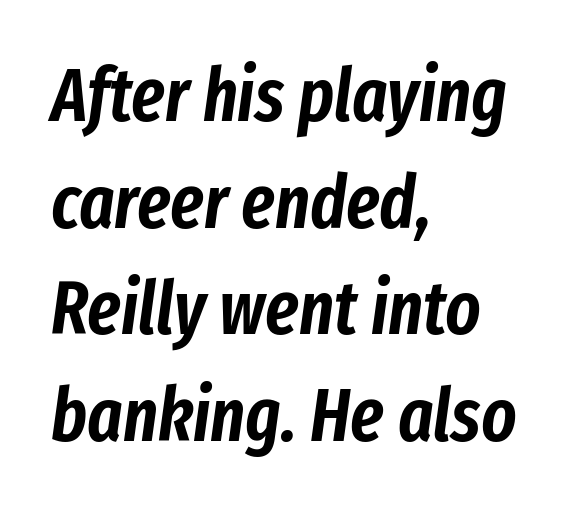
The image shows 74 px condensed type, italic (leaning right); set left-aligned, normal line spacing (1.44x), normal letter spacing, not underlined; low stroke contrast and a medium x-height.
